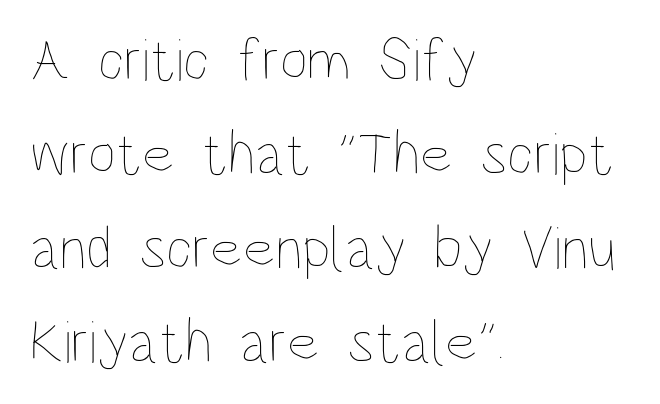
Q: Is the text bold? A: No.
Q: Is the text italic (slanted)? A: No, it is upright.
Q: Is the text underlined? A: No.
Q: How is the paragraph aligned? A: Left-aligned.
Q: Is the spacing between letters normal or unusually wide? A: Normal.
Q: Is the spacing between lines tight, normal or loose? A: Normal.
Q: Width (condensed, normal, or wide)? A: Condensed.
Q: Stroke contrast? A: Low.
Q: x-height? A: Large.
Q: Monospaced? A: No.
